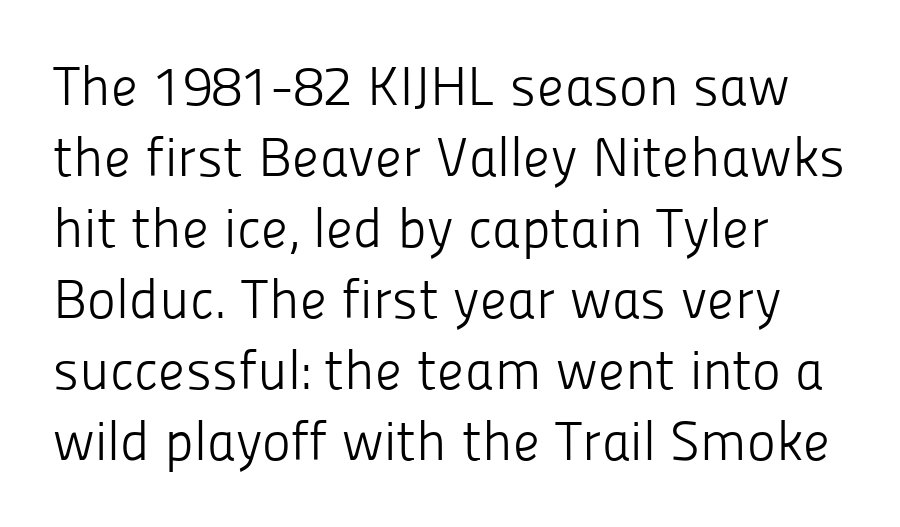
{"serif": "no", "italic": "no", "bold": "no", "weight": "light", "width": "normal", "stroke_contrast": "low", "x_height": "medium", "monospaced": "no", "underline": "no", "line_spacing": "normal", "line_spacing_ratio": 1.29, "letter_spacing": "normal", "letter_spacing_em": 0.0, "glyph_px": 55}
